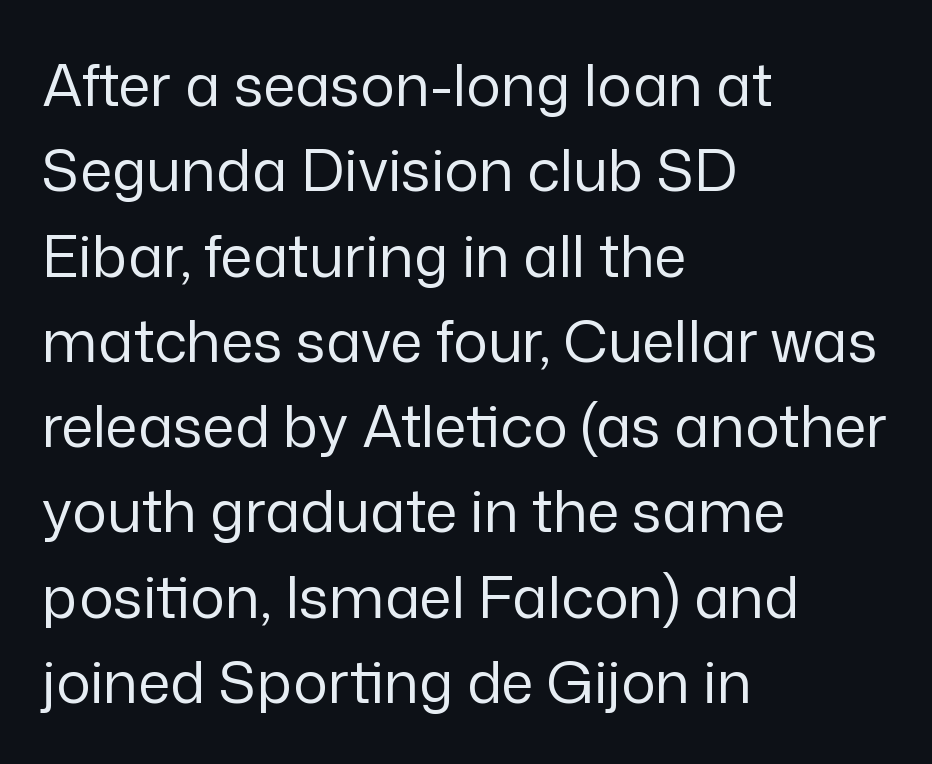
In terms of letterspacing, this is plain default setting. These lines are rendered in a variable-pitch font. The line-height multiplier appears to be the usual default. A sans-serif font was chosen for this passage.
